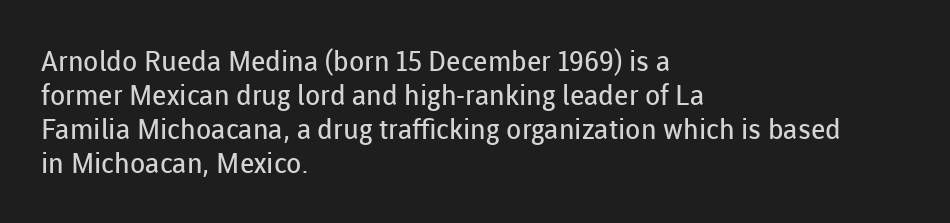
{"serif": "no", "italic": "no", "bold": "no", "weight": "regular", "width": "normal", "stroke_contrast": "low", "x_height": "medium", "monospaced": "no", "underline": "no", "align": "left", "line_spacing_ratio": 1.22, "letter_spacing": "normal", "letter_spacing_em": 0.0, "glyph_px": 28}
